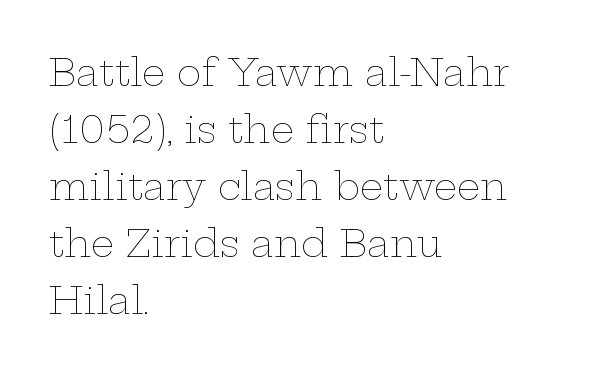
The image shows 37 px thin, wide type, upright; set left-aligned, normal line spacing (1.54x), normal letter spacing, not underlined; low stroke contrast and a medium x-height.
